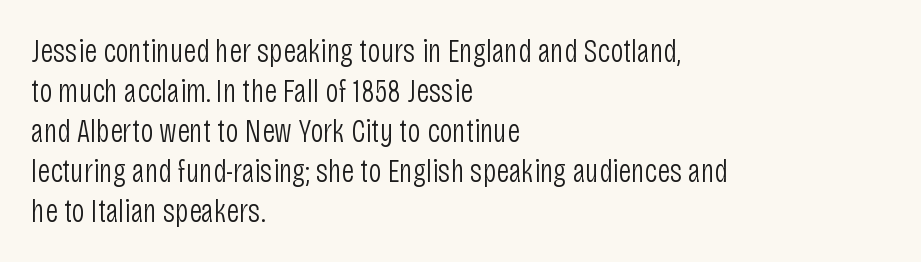
The image shows 33 px light, condensed sans-serif type, upright; set left-aligned, line spacing 1.21x, normal letter spacing, not underlined; low stroke contrast and a large x-height.
